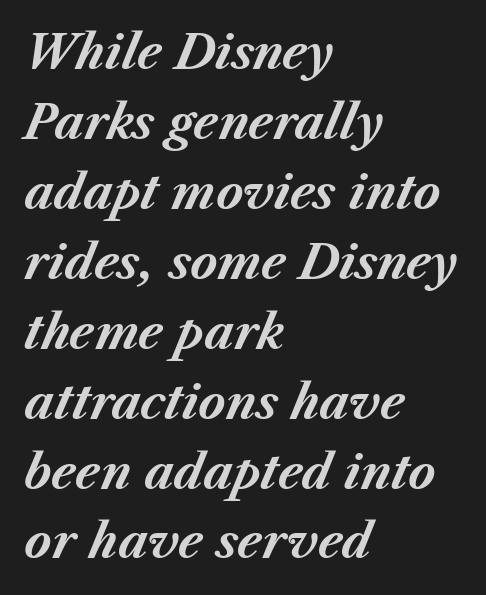
{"italic": "yes", "lean": "right", "slant_degrees": 23, "bold": "yes", "weight": "bold", "width": "normal", "stroke_contrast": "medium", "x_height": "medium", "monospaced": "no", "underline": "no", "align": "left", "line_spacing": "normal", "line_spacing_ratio": 1.52, "letter_spacing": "normal", "letter_spacing_em": 0.0, "glyph_px": 46}
